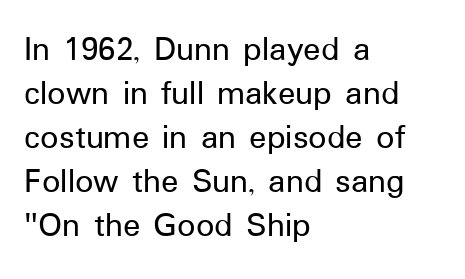
{"serif": "no", "italic": "no", "width": "normal", "stroke_contrast": "low", "x_height": "medium", "monospaced": "no", "underline": "no", "align": "left", "line_spacing_ratio": 1.22, "letter_spacing": "normal", "letter_spacing_em": 0.0, "glyph_px": 36}
